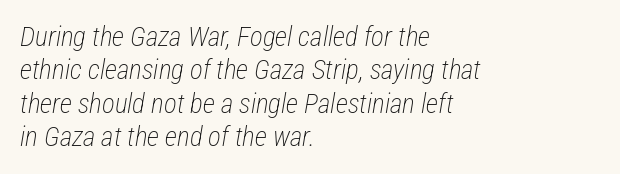
The image shows 27 px text type, italic (leaning right); set left-aligned, line spacing 1.24x, normal letter spacing, not underlined.
